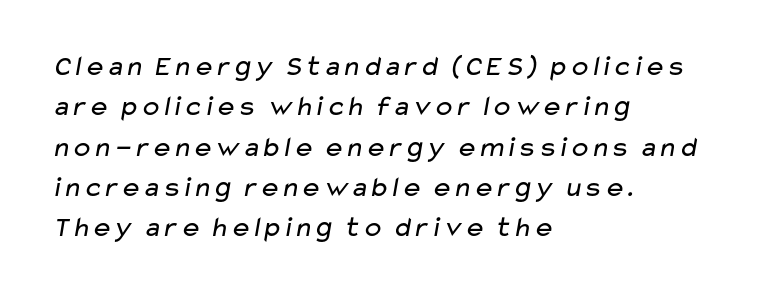
Q: Is the text bold? A: No.
Q: Is the typeface a serif or a sans-serif typeface? A: Sans-serif.
Q: Is the text underlined? A: No.
Q: How is the paragraph aligned? A: Left-aligned.
Q: Is the spacing between letters normal or unusually wide? A: Normal.
Q: Is the spacing between lines tight, normal or loose? A: Normal.
Q: Width (condensed, normal, or wide)? A: Wide.
Q: Stroke contrast? A: Low.
Q: x-height? A: Medium.
Q: Monospaced? A: No.
